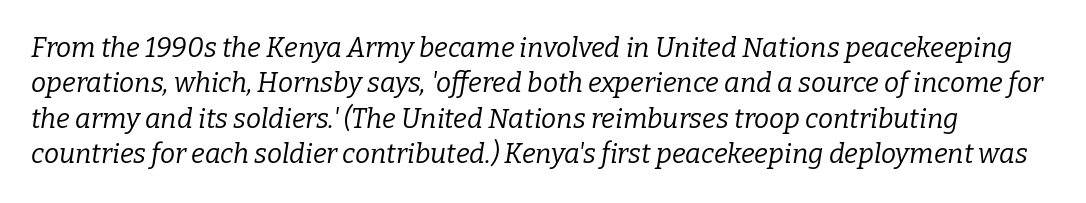
Q: Is the text bold? A: No.
Q: Is the text italic (slanted)? A: Yes, it leans right by about 9 degrees.
Q: Is the text underlined? A: No.
Q: Is the spacing between letters normal or unusually wide? A: Normal.
Q: Is the spacing between lines tight, normal or loose? A: Normal.
